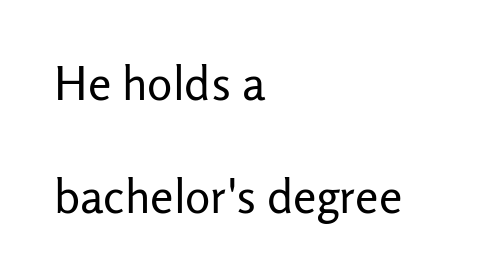
Q: Is the text bold? A: No.
Q: Is the text italic (slanted)? A: No, it is upright.
Q: Is the typeface a serif or a sans-serif typeface? A: Sans-serif.
Q: Is the text underlined? A: No.
Q: How is the paragraph aligned? A: Left-aligned.
Q: Is the spacing between letters normal or unusually wide? A: Normal.
Q: Is the spacing between lines tight, normal or loose? A: Loose.
Q: Width (condensed, normal, or wide)? A: Normal.
Q: Stroke contrast? A: Low.
Q: x-height? A: Medium.
Q: Monospaced? A: No.
